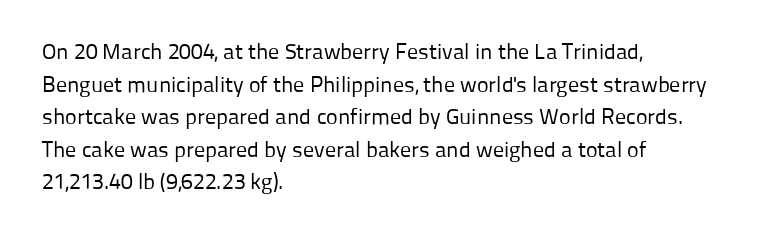
{"italic": "no", "bold": "no", "underline": "no", "align": "left", "line_spacing": "normal", "line_spacing_ratio": 1.48, "letter_spacing": "normal", "letter_spacing_em": 0.0, "glyph_px": 22}
